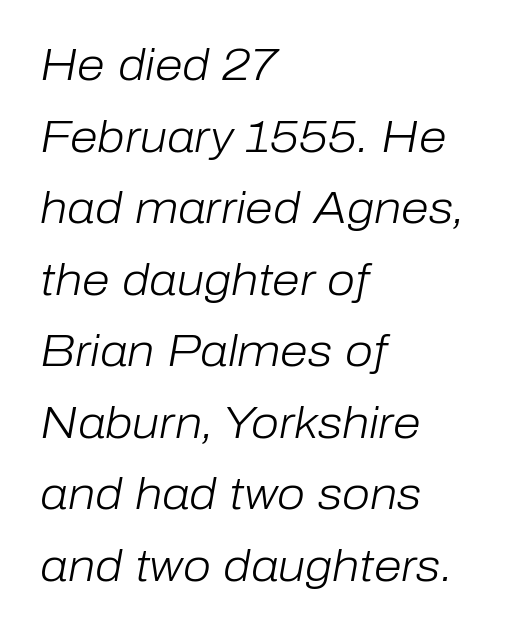
Tracking here is standard; glyphs follow each other at the usual distance. The font sits on the lighter half of the weight spectrum, regular included. No word sits above an underline. Vertically, the passage feels balanced, rows spaced as you'd expect. The letters are slanted; this is an italic face. The rendering uses natural spacing where letterforms have individual widths.
